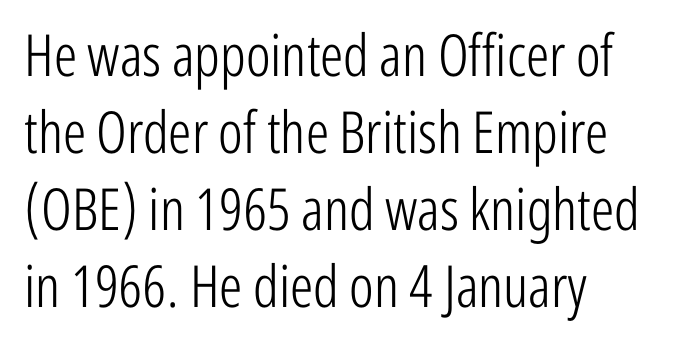
{"serif": "no", "italic": "no", "bold": "no", "weight": "light", "width": "condensed", "stroke_contrast": "low", "x_height": "medium", "monospaced": "no", "underline": "no", "align": "left", "line_spacing": "normal", "line_spacing_ratio": 1.33, "letter_spacing": "normal", "letter_spacing_em": 0.0, "glyph_px": 58}
